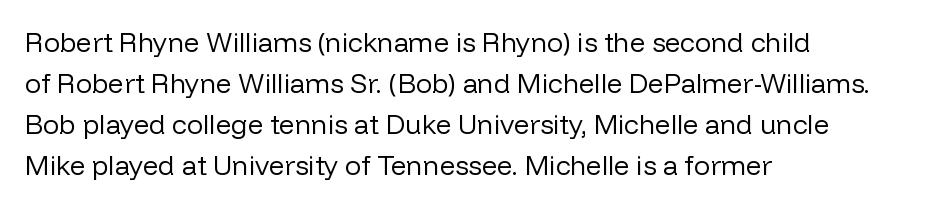
On a weight scale, this lands at 450 or below. The passage shown has conventional tracking throughout. A normal amount of white space separates one row of letters from the next. The rag falls on the right side of this text block.
